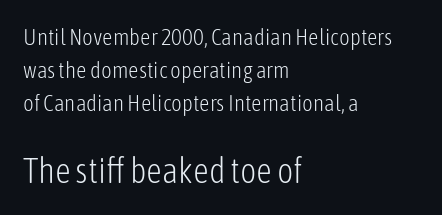
{"serif": "no", "italic": "no", "bold": "no", "weight": "light", "width": "condensed", "stroke_contrast": "low", "x_height": "medium", "monospaced": "no", "underline": "no", "align": "left", "line_spacing": "normal", "line_spacing_ratio": 1.44, "letter_spacing": "normal", "letter_spacing_em": 0.0, "larger_block": "second", "size_ratio": 1.52, "glyph_px": 35}
